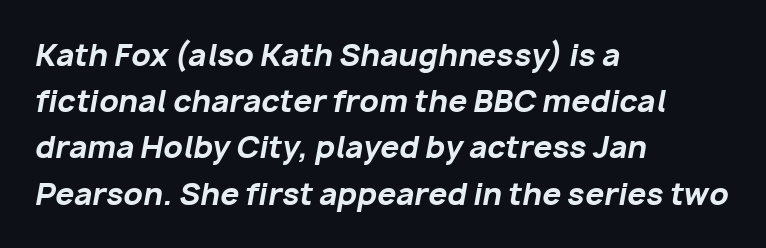
Q: Is the text bold? A: Yes.
Q: Is the text italic (slanted)? A: Yes, it leans right by about 10 degrees.
Q: Is the text underlined? A: No.
Q: How is the paragraph aligned? A: Left-aligned.
Q: Is the spacing between letters normal or unusually wide? A: Normal.
Q: Is the spacing between lines tight, normal or loose? A: Normal.
Q: Width (condensed, normal, or wide)? A: Normal.
Q: Stroke contrast? A: Low.
Q: x-height? A: Medium.
Q: Monospaced? A: No.
